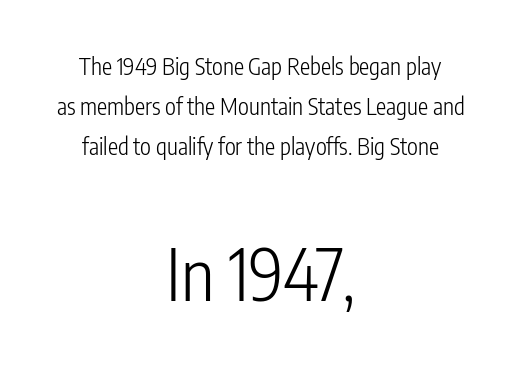
Q: Is the text bold? A: No.
Q: Is the text italic (slanted)? A: No, it is upright.
Q: Is the typeface a serif or a sans-serif typeface? A: Sans-serif.
Q: Is the text underlined? A: No.
Q: How is the paragraph aligned? A: Centered.
Q: Is the spacing between letters normal or unusually wide? A: Normal.
Q: Which block of text is set in a larger size, the first (top) or the second (bottom)? A: The second (bottom) one.
Q: Width (condensed, normal, or wide)? A: Condensed.
Q: Stroke contrast? A: Low.
Q: x-height? A: Medium.
Q: Monospaced? A: No.
